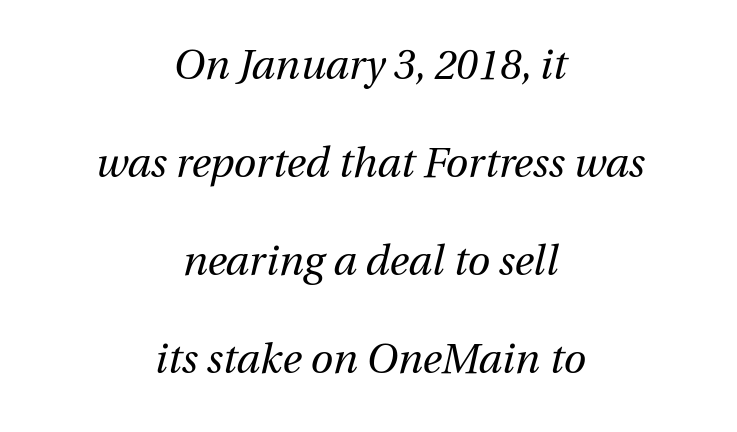
Unmarked baselines from the first word to the last. This sample uses an oblique cut, with every glyph tilted off the vertical. The letters advance in unequal steps, a hallmark of proportional type. Compared with typical paragraphs, the rows here are farther apart. The passage is arranged like a title page — every line centered. Think standard paragraph weight, or any step lighter than that.
